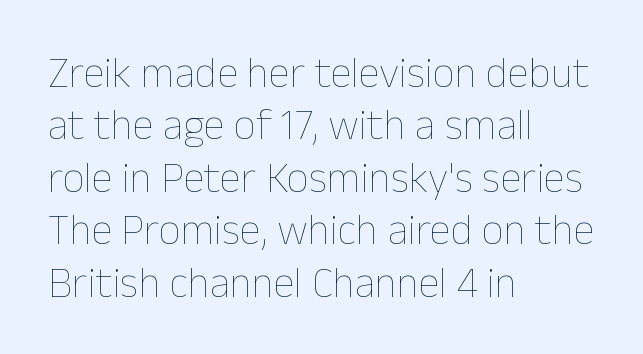
Italic? Not at all — the glyphs are vertical. Caption: face not bold, strokes unweighted. Is this a fixed-width face? No — the glyphs have proportional, varying widths. Descenders hang freely into open space. The paragraph shown leans on its left margin. Tracking here is standard; glyphs follow each other at the usual distance.
